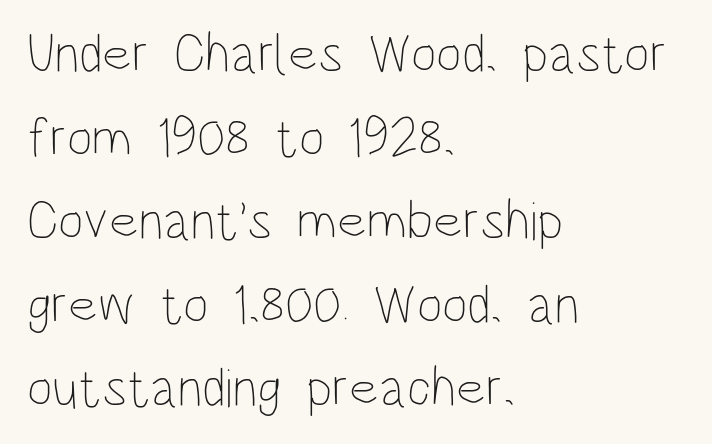
Looks like regular typesetting: each glyph gets only the width it needs. Is there any slant? The stems are plumb. Alignment: flush left. Type without underlining. The vertical gap from one line to the next is medium. The strokes carry an ordinary text weight at most.
